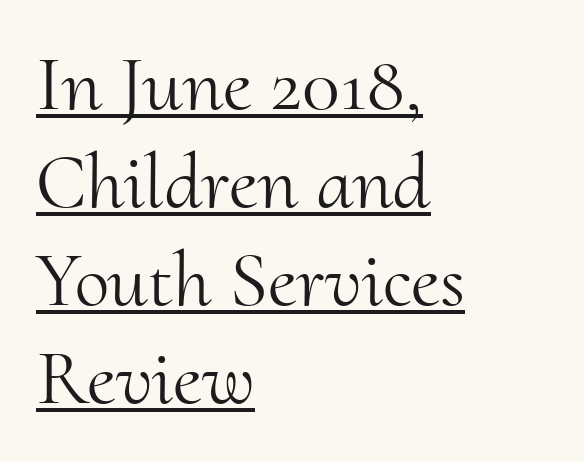
Q: Is the text bold? A: No.
Q: Is the text italic (slanted)? A: No, it is upright.
Q: Is the typeface a serif or a sans-serif typeface? A: Serif.
Q: Is the text underlined? A: Yes.
Q: How is the paragraph aligned? A: Left-aligned.
Q: Is the spacing between letters normal or unusually wide? A: Normal.
Q: Width (condensed, normal, or wide)? A: Normal.
Q: Stroke contrast? A: Medium.
Q: x-height? A: Small.
Q: Monospaced? A: No.
